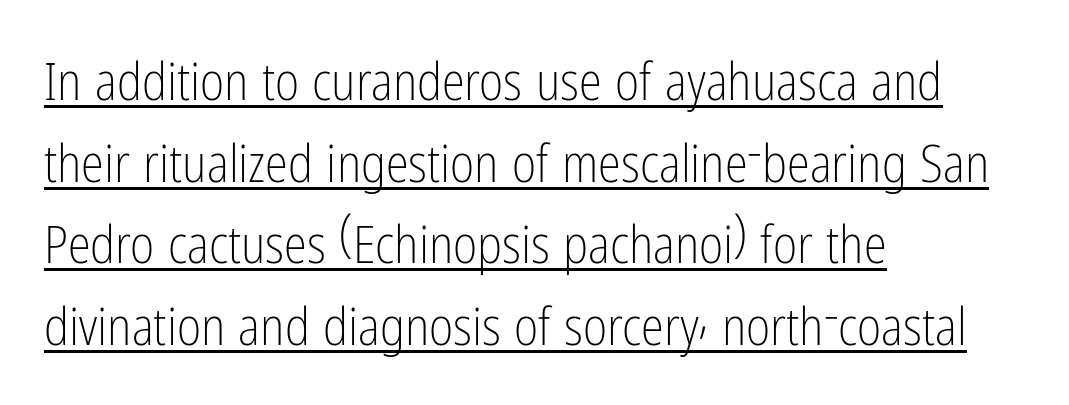
One glance says typical: line gaps are just what's usual. To sum up the face: it is a sans, with no serifs. Beneath each row of characters lies a ruled line. The lines are quadded left.
